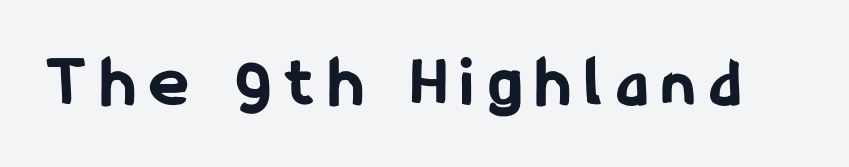
Q: Is the text bold? A: Yes.
Q: Is the text italic (slanted)? A: No, it is upright.
Q: Is the typeface a serif or a sans-serif typeface? A: Sans-serif.
Q: Is the text underlined? A: No.
Q: Is the spacing between letters normal or unusually wide? A: Unusually wide.
Q: Width (condensed, normal, or wide)? A: Condensed.
Q: Stroke contrast? A: Low.
Q: x-height? A: Medium.
Q: Monospaced? A: No.
